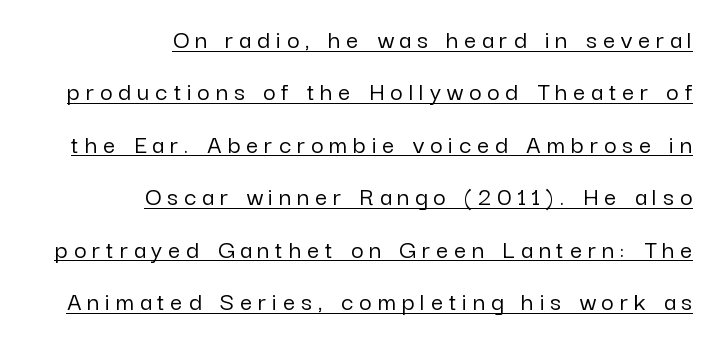
Q: Is the text italic (slanted)? A: No, it is upright.
Q: Is the text underlined? A: Yes.
Q: How is the paragraph aligned? A: Right-aligned.
Q: Is the spacing between letters normal or unusually wide? A: Unusually wide.
Q: Is the spacing between lines tight, normal or loose? A: Loose.
